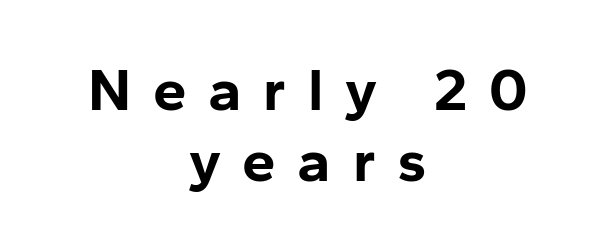
Observe the wide spacing: letters keep a clear distance from each other. The string is rendered with underlining switched off. It's the straight-up-and-down kind of type. Proportional: the letters do not fall into vertical columns.
